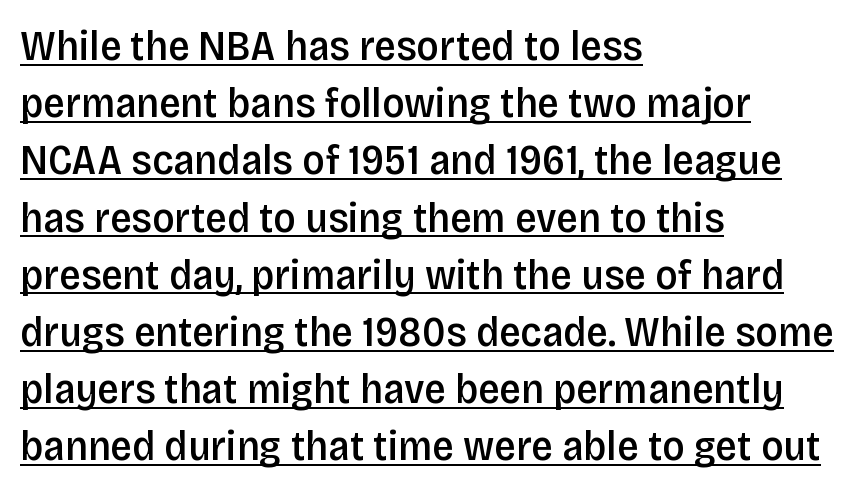
The image shows 43 px semibold, condensed sans-serif type, upright; set left-aligned, normal line spacing (1.33x), normal letter spacing, underlined; low stroke contrast and a large x-height.
